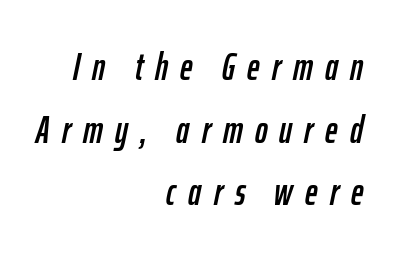
{"italic": "yes", "lean": "right", "slant_degrees": 12, "width": "condensed", "stroke_contrast": "low", "x_height": "medium", "monospaced": "no", "underline": "no", "align": "right", "line_spacing": "normal", "line_spacing_ratio": 1.65, "letter_spacing": "wide", "letter_spacing_em": 0.32, "glyph_px": 38}
